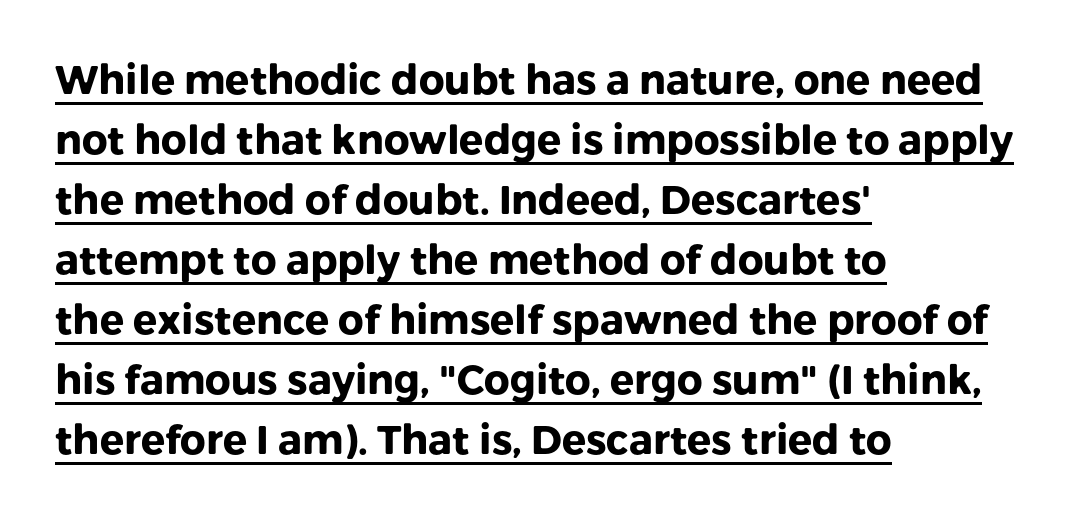
Q: Is the text bold? A: Yes.
Q: Is the text italic (slanted)? A: No, it is upright.
Q: Is the typeface a serif or a sans-serif typeface? A: Sans-serif.
Q: Is the text underlined? A: Yes.
Q: How is the paragraph aligned? A: Left-aligned.
Q: Is the spacing between letters normal or unusually wide? A: Normal.
Q: Is the spacing between lines tight, normal or loose? A: Normal.
Q: Width (condensed, normal, or wide)? A: Normal.
Q: Stroke contrast? A: Low.
Q: x-height? A: Medium.
Q: Monospaced? A: No.
